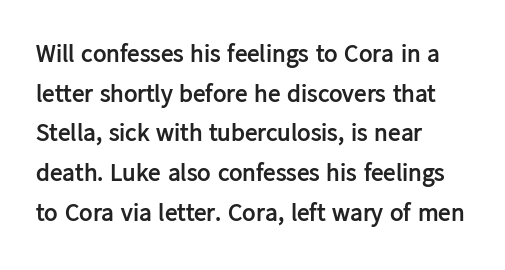
{"italic": "no", "bold": "yes", "underline": "no", "align": "left", "line_spacing": "normal", "line_spacing_ratio": 1.59, "letter_spacing": "normal", "letter_spacing_em": 0.0, "glyph_px": 25}
